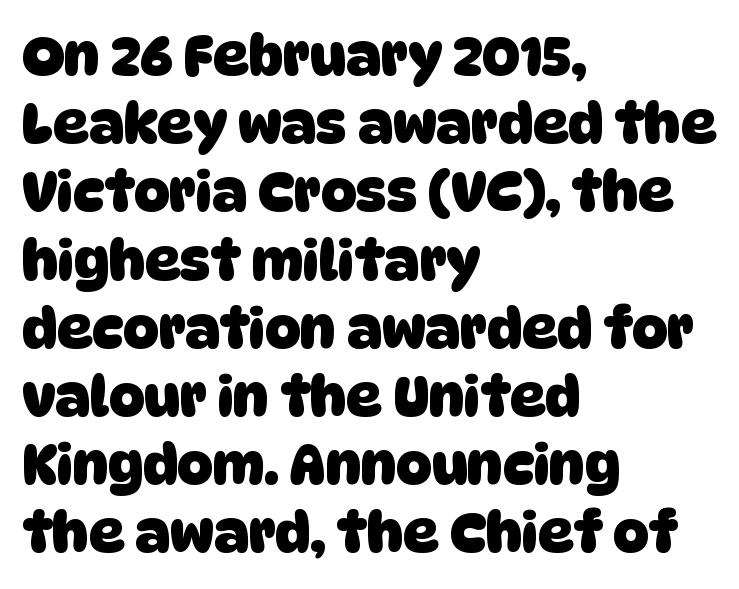
{"serif": "no", "bold": "yes", "weight": "heavy", "width": "normal", "stroke_contrast": "low", "x_height": "large", "monospaced": "no", "underline": "no", "align": "left", "line_spacing_ratio": 1.24, "letter_spacing": "normal", "letter_spacing_em": 0.0, "glyph_px": 55}
